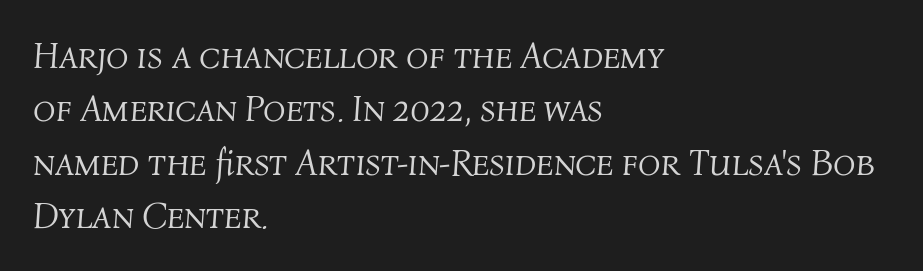
Compared with ordinary roman type, these characters are visibly tilted. Which margin do the lines hug? The left one — the right edge is uneven. Think of a printed novel: that variable character pitch is what you see here. The horizontal fit of the characters is conventional and even. Quick note: underline off.
